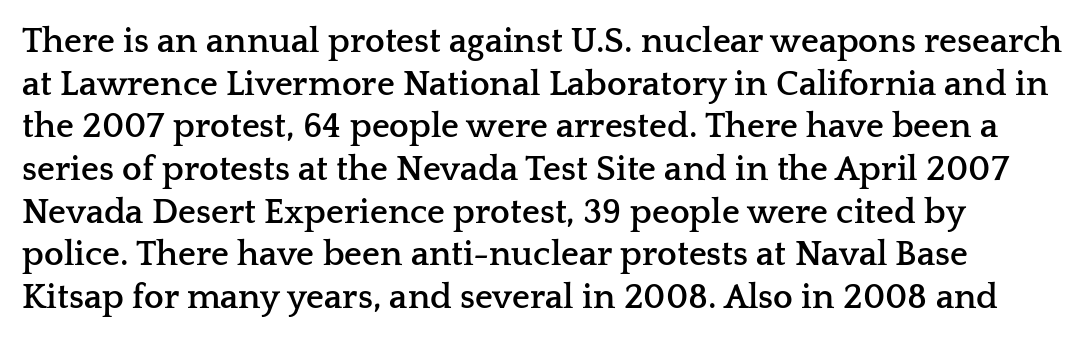
Q: Is the text bold? A: Yes.
Q: Is the text italic (slanted)? A: No, it is upright.
Q: Is the typeface a serif or a sans-serif typeface? A: Serif.
Q: Is the text underlined? A: No.
Q: Is the spacing between letters normal or unusually wide? A: Normal.
Q: Width (condensed, normal, or wide)? A: Wide.
Q: Stroke contrast? A: Low.
Q: x-height? A: Medium.
Q: Monospaced? A: No.
